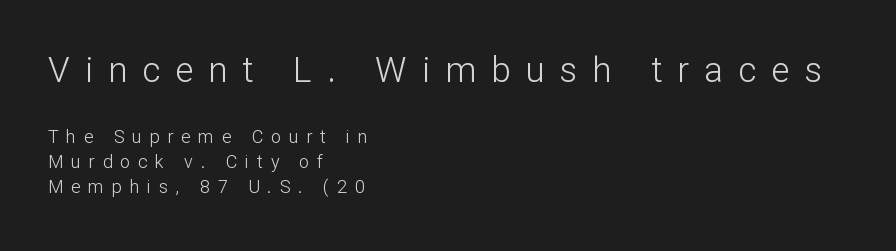
Q: Is the text bold? A: No.
Q: Is the text italic (slanted)? A: No, it is upright.
Q: Is the typeface a serif or a sans-serif typeface? A: Sans-serif.
Q: Is the text underlined? A: No.
Q: How is the paragraph aligned? A: Left-aligned.
Q: Is the spacing between letters normal or unusually wide? A: Unusually wide.
Q: Is the spacing between lines tight, normal or loose? A: Normal.
Q: Which block of text is set in a larger size, the first (top) or the second (bottom)? A: The first (top) one.
Q: Width (condensed, normal, or wide)? A: Normal.
Q: Stroke contrast? A: Low.
Q: x-height? A: Medium.
Q: Monospaced? A: No.
